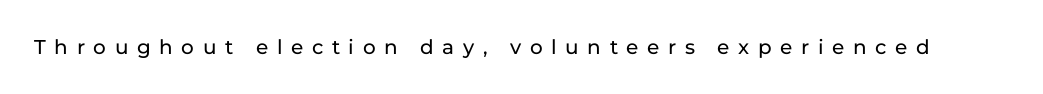
The image shows 20 px text type, upright; set unusually wide letter spacing (+0.43 em), not underlined.
